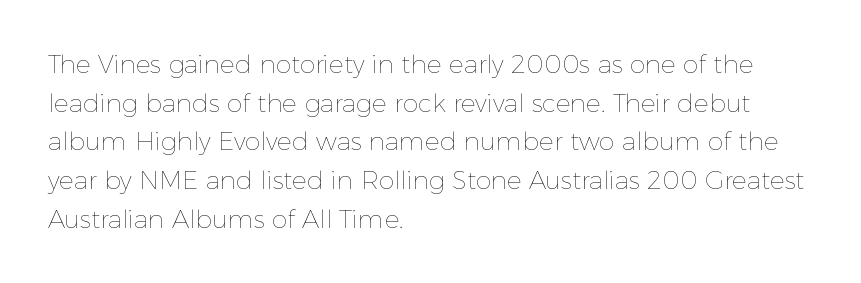
Notice how descenders clear the ascenders below comfortably — that's standard leading. Posture: vertical. Letter spacing: default. This rendering uses left alignment, leaving the right contour irregular.
